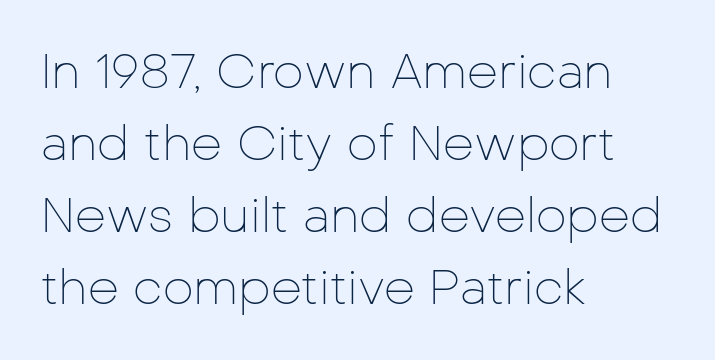
These lines are rendered in a variable-pitch font. The leading is moderate, giving the passage an even texture. No letter is thick-stroked: the sample isn't bold. Does the copy run flush right? No — it runs flush left. These lines keep a tight, regular rhythm from letter to letter. Nothing sits at the stroke ends, so this counts as sans-serif.
